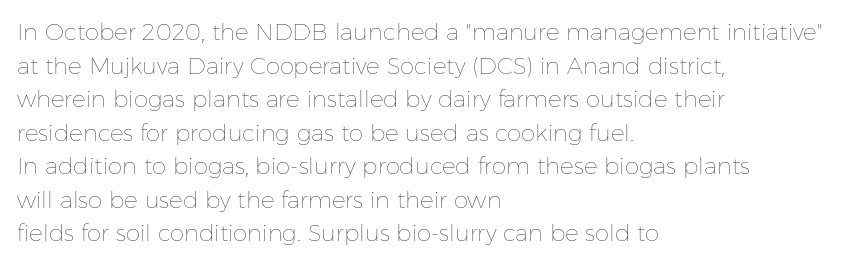
Q: Is the text bold? A: No.
Q: Is the text italic (slanted)? A: No, it is upright.
Q: Is the text underlined? A: No.
Q: How is the paragraph aligned? A: Left-aligned.
Q: Is the spacing between letters normal or unusually wide? A: Normal.
Q: Is the spacing between lines tight, normal or loose? A: Normal.
